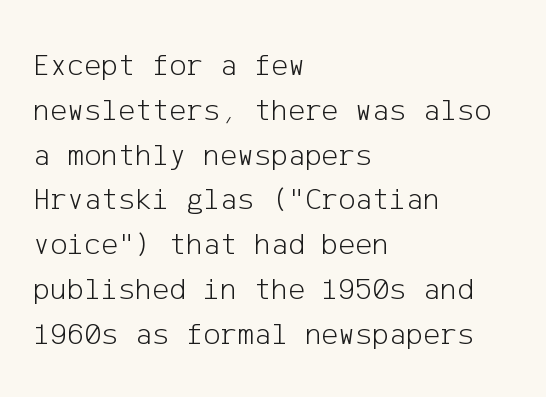
{"serif": "no", "italic": "no", "bold": "no", "weight": "light", "width": "normal", "stroke_contrast": "low", "x_height": "medium", "underline": "no", "align": "left", "line_spacing": "normal", "line_spacing_ratio": 1.4, "letter_spacing": "normal", "letter_spacing_em": 0.0, "glyph_px": 32}
